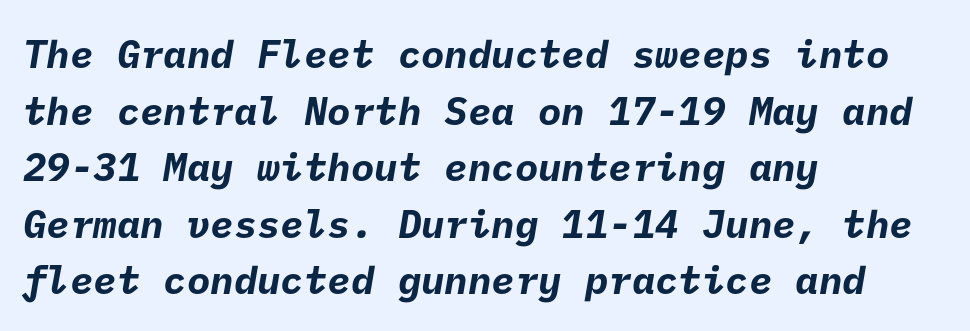
The image shows 39 px bold sans-serif type; set left-aligned, normal line spacing (1.45x), normal letter spacing, not underlined; low stroke contrast and a medium x-height.
